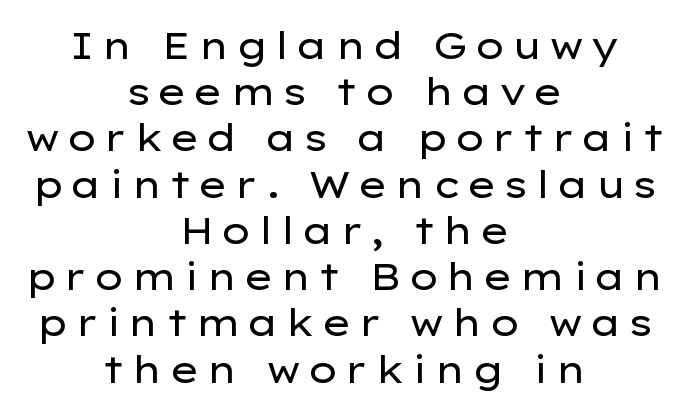
Reading down the block, each line starts at a different indent, mirrored at its end. The space between consecutive lines is moderate. Is the stroke heavy? The answer is a plain regular-or-lighter. Letters rest on an invisible, unmarked baseline.
